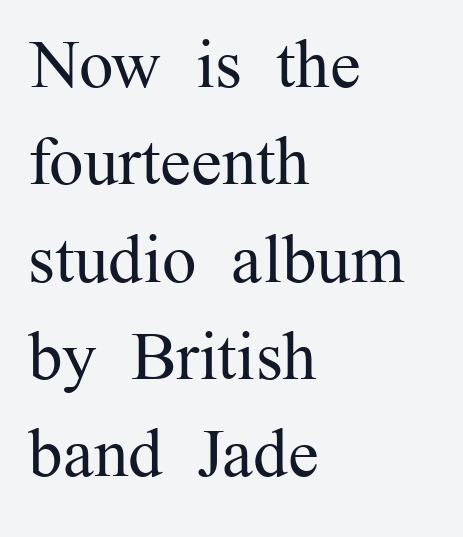
Spacing between characters is what you'd get straight out of the box. To sum up the face: it has serifs. Here the designer chose a conventional face with non-uniform glyph widths. Upright lettering throughout. Bold? No — there's no thickening of the strokes. Each row of text sits above clean, open space.
